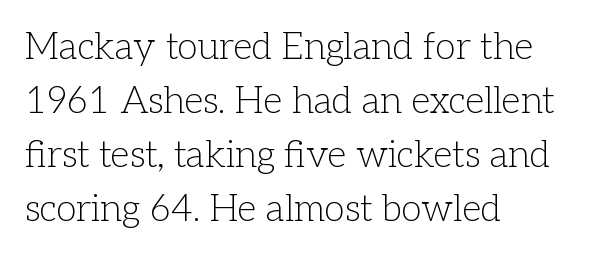
{"serif": "yes", "italic": "no", "bold": "no", "weight": "light", "width": "normal", "stroke_contrast": "low", "x_height": "medium", "monospaced": "no", "underline": "no", "align": "left", "line_spacing": "normal", "line_spacing_ratio": 1.46, "letter_spacing": "normal", "letter_spacing_em": 0.0, "glyph_px": 37}
